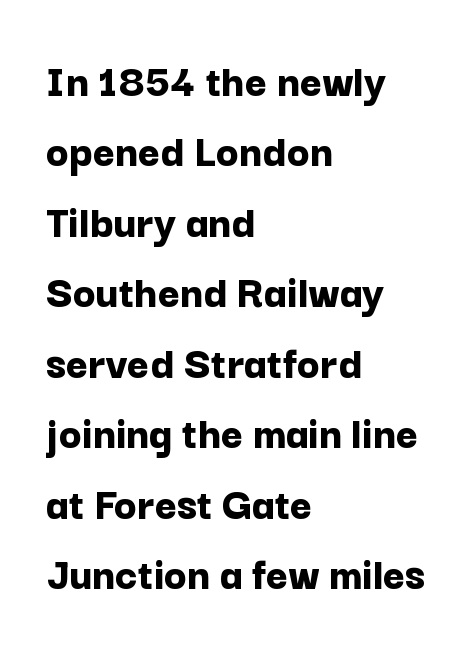
{"serif": "no", "italic": "no", "bold": "yes", "weight": "bold", "width": "normal", "stroke_contrast": "low", "x_height": "medium", "monospaced": "no", "underline": "no", "align": "left", "line_spacing": "normal", "line_spacing_ratio": 1.5, "letter_spacing": "normal", "letter_spacing_em": 0.0, "glyph_px": 47}
